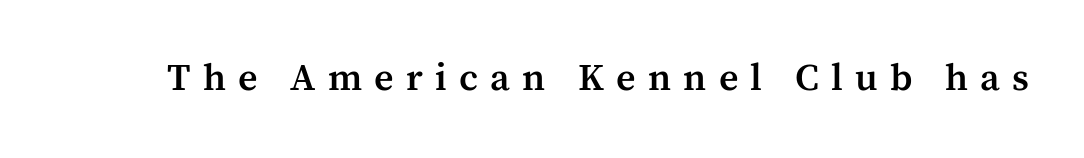
The image shows 38 px semibold serif type, upright; set unusually wide letter spacing (+0.32 em), not underlined; medium stroke contrast and a medium x-height.
